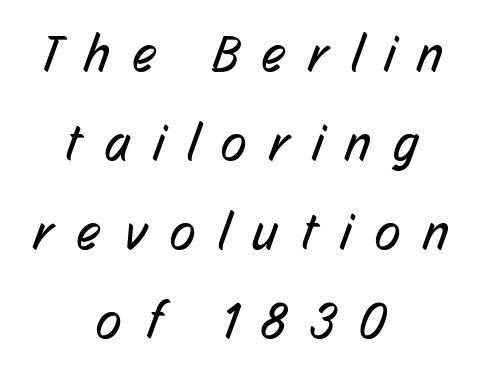
Q: Is the text bold? A: No.
Q: Is the typeface a serif or a sans-serif typeface? A: Sans-serif.
Q: Is the text underlined? A: No.
Q: How is the paragraph aligned? A: Centered.
Q: Is the spacing between letters normal or unusually wide? A: Unusually wide.
Q: Width (condensed, normal, or wide)? A: Condensed.
Q: Stroke contrast? A: Low.
Q: x-height? A: Medium.
Q: Monospaced? A: No.
